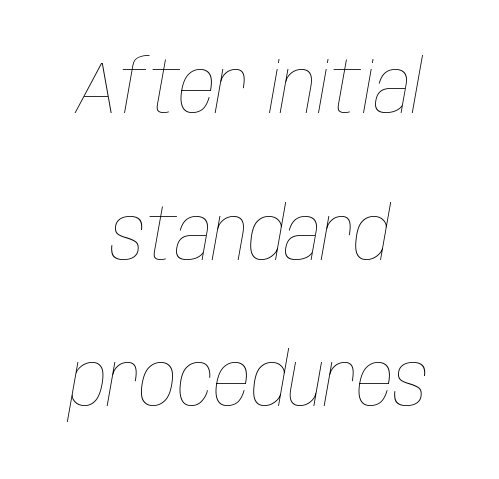
{"italic": "yes", "lean": "right", "slant_degrees": 10, "bold": "no", "weight": "thin", "width": "condensed", "stroke_contrast": "low", "x_height": "large", "monospaced": "no", "underline": "no", "align": "center", "line_spacing": "loose", "line_spacing_ratio": 1.98, "letter_spacing": "normal", "letter_spacing_em": 0.0, "glyph_px": 74}
